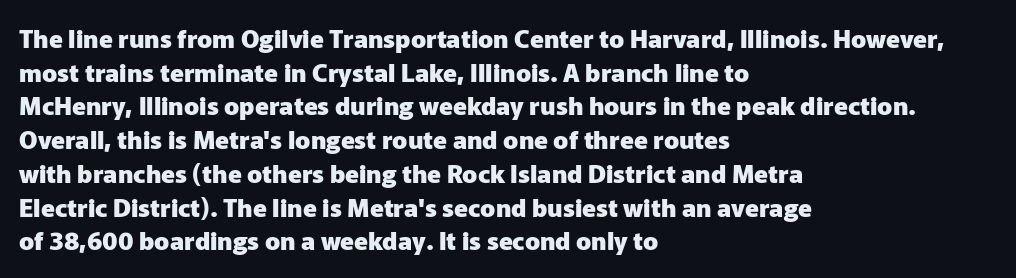
Q: Is the text bold? A: Yes.
Q: Is the text italic (slanted)? A: No, it is upright.
Q: Is the text underlined? A: No.
Q: How is the paragraph aligned? A: Left-aligned.
Q: Is the spacing between letters normal or unusually wide? A: Normal.
Q: Is the spacing between lines tight, normal or loose? A: Normal.
